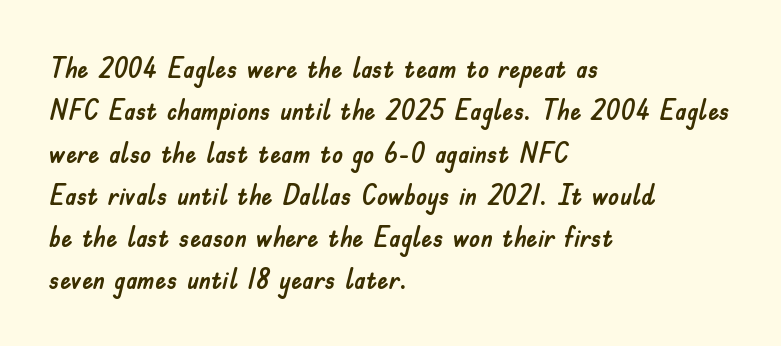
{"serif": "no", "width": "normal", "stroke_contrast": "low", "x_height": "small", "monospaced": "no", "underline": "no", "align": "left", "line_spacing": "normal", "line_spacing_ratio": 1.51, "letter_spacing": "normal", "letter_spacing_em": 0.0, "glyph_px": 28}
